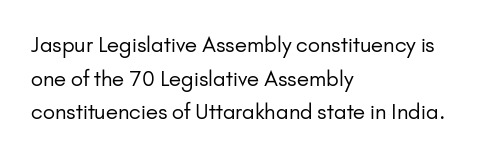
Q: Is the text bold? A: No.
Q: Is the text italic (slanted)? A: No, it is upright.
Q: Is the text underlined? A: No.
Q: How is the paragraph aligned? A: Left-aligned.
Q: Is the spacing between letters normal or unusually wide? A: Normal.
Q: Is the spacing between lines tight, normal or loose? A: Normal.
